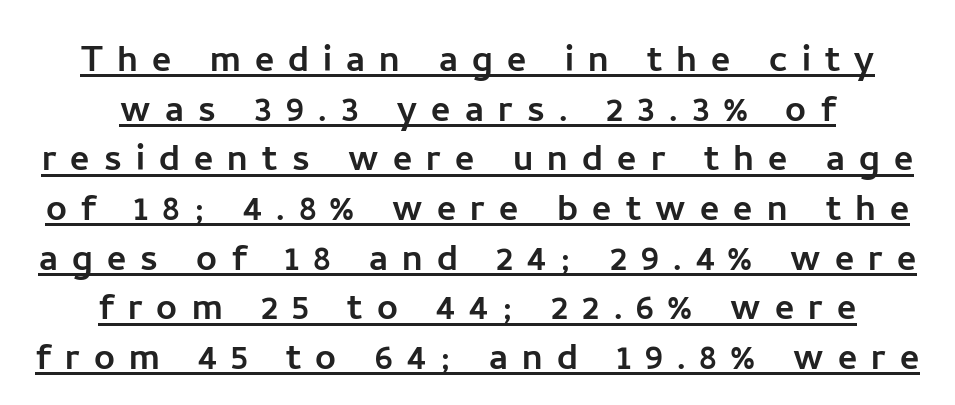
Q: Is the text italic (slanted)? A: No, it is upright.
Q: Is the typeface a serif or a sans-serif typeface? A: Sans-serif.
Q: Is the text underlined? A: Yes.
Q: How is the paragraph aligned? A: Centered.
Q: Is the spacing between letters normal or unusually wide? A: Unusually wide.
Q: Is the spacing between lines tight, normal or loose? A: Tight.
Q: Width (condensed, normal, or wide)? A: Normal.
Q: Stroke contrast? A: Low.
Q: x-height? A: Medium.
Q: Monospaced? A: No.
